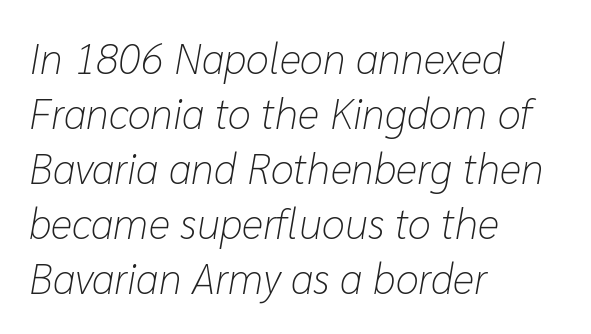
Q: Is the text bold? A: No.
Q: Is the text italic (slanted)? A: Yes, it leans right by about 10 degrees.
Q: Is the text underlined? A: No.
Q: How is the paragraph aligned? A: Left-aligned.
Q: Is the spacing between letters normal or unusually wide? A: Normal.
Q: Is the spacing between lines tight, normal or loose? A: Normal.
Q: Width (condensed, normal, or wide)? A: Normal.
Q: Stroke contrast? A: Low.
Q: x-height? A: Medium.
Q: Monospaced? A: No.
